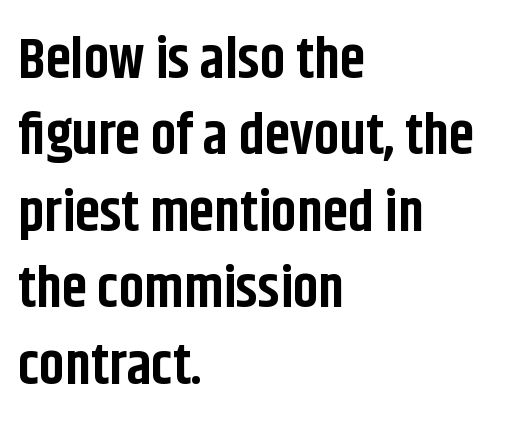
The image shows 57 px bold, condensed sans-serif type, upright; set left-aligned, normal line spacing (1.34x), normal letter spacing, not underlined; low stroke contrast and a large x-height.
